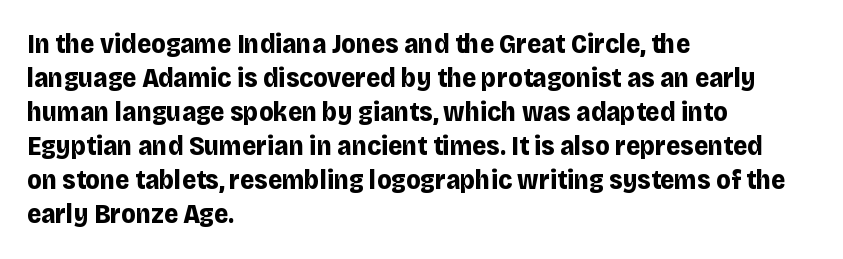
{"italic": "no", "bold": "yes", "underline": "no", "align": "left", "line_spacing": "normal", "line_spacing_ratio": 1.26, "letter_spacing": "normal", "letter_spacing_em": 0.0, "glyph_px": 27}
